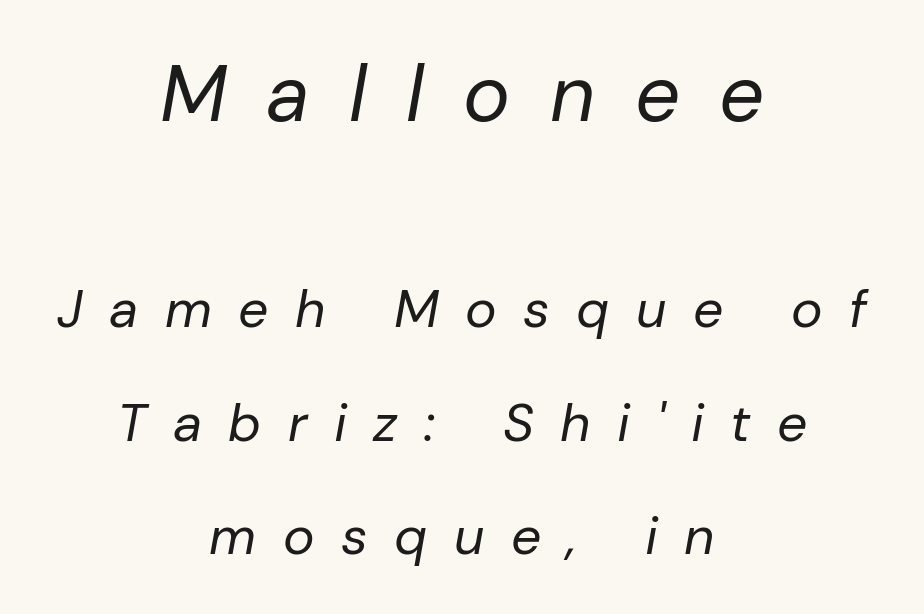
{"italic": "yes", "lean": "right", "slant_degrees": 10, "bold": "no", "weight": "regular", "width": "normal", "stroke_contrast": "low", "x_height": "medium", "monospaced": "no", "underline": "no", "align": "center", "line_spacing": "loose", "line_spacing_ratio": 2.14, "letter_spacing": "wide", "letter_spacing_em": 0.5, "larger_block": "first", "size_ratio": 1.49, "glyph_px": 79}
